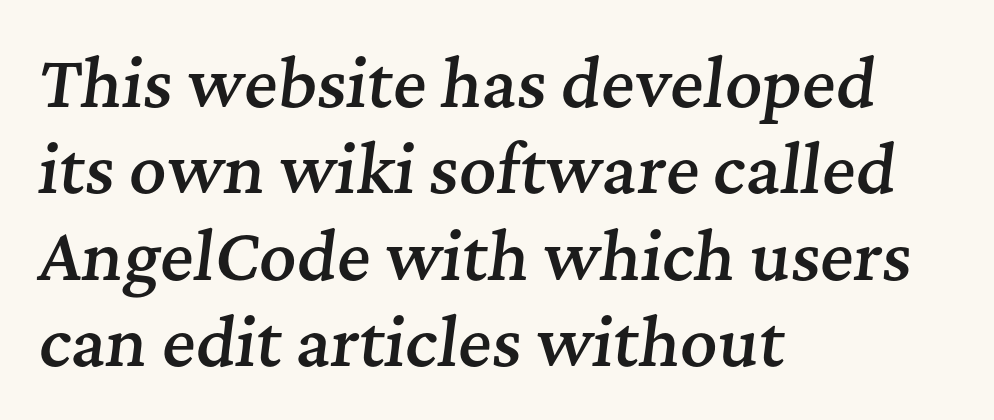
The image shows 64 px semibold serif type, italic (leaning right); set left-aligned, normal line spacing (1.35x), normal letter spacing, not underlined; medium stroke contrast and a medium x-height.
